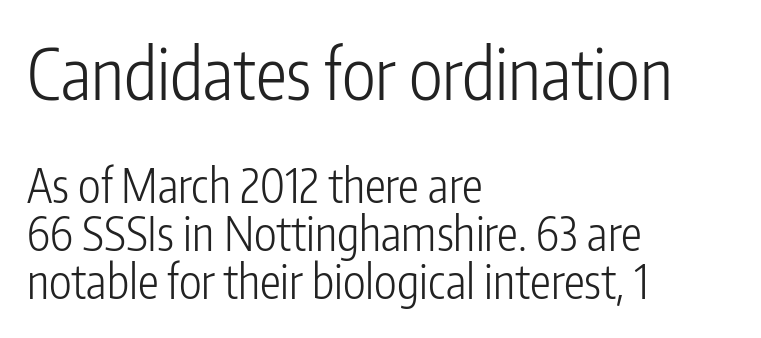
{"serif": "no", "italic": "no", "bold": "no", "weight": "light", "width": "condensed", "stroke_contrast": "low", "x_height": "medium", "monospaced": "no", "underline": "no", "align": "left", "line_spacing": "tight", "line_spacing_ratio": 1.02, "letter_spacing": "normal", "letter_spacing_em": 0.0, "larger_block": "first", "size_ratio": 1.49, "glyph_px": 70}
